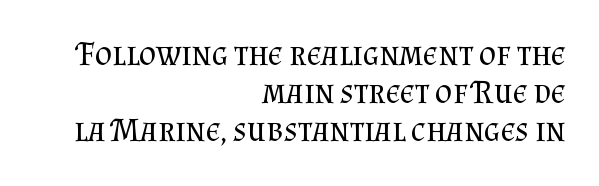
Is this a heavy cut? Hardly; it is regular or lighter. These lines are rendered in a variable-pitch font. Unlike italic type, these characters show no tilt at all. The area under the type is left untouched.
